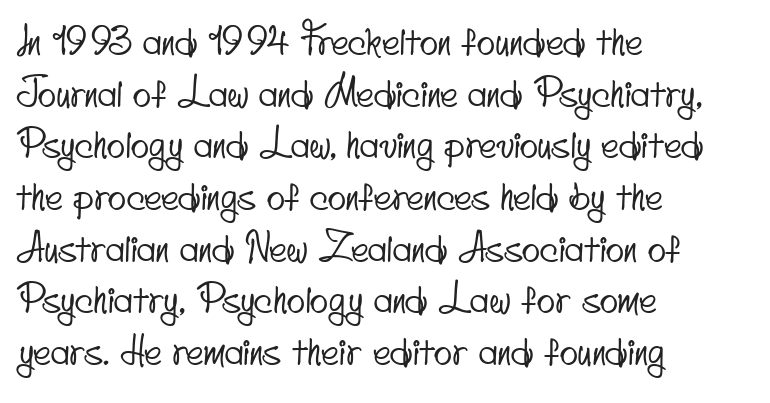
Q: Is the typeface a serif or a sans-serif typeface? A: Sans-serif.
Q: Is the text underlined? A: No.
Q: How is the paragraph aligned? A: Left-aligned.
Q: Is the spacing between letters normal or unusually wide? A: Normal.
Q: Is the spacing between lines tight, normal or loose? A: Normal.
Q: Width (condensed, normal, or wide)? A: Condensed.
Q: Stroke contrast? A: Low.
Q: x-height? A: Small.
Q: Monospaced? A: No.
